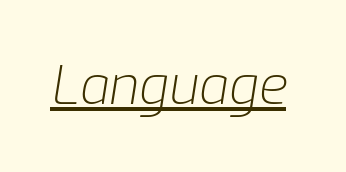
The image shows 53 px light type, italic (leaning right); set normal letter spacing, underlined; low stroke contrast and a medium x-height.
